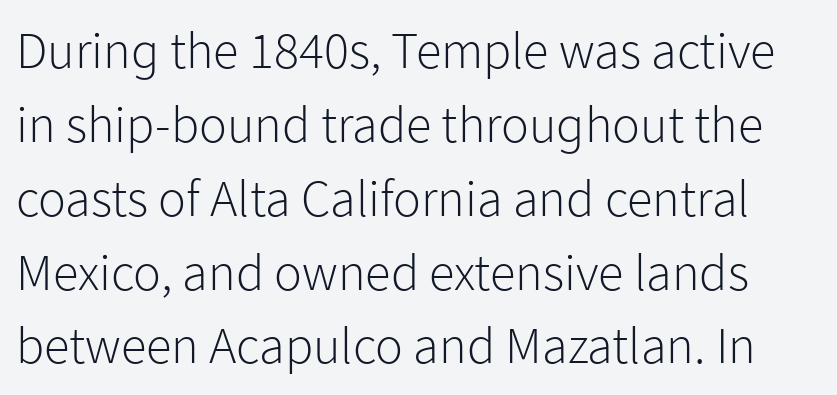
Q: Is the text bold? A: No.
Q: Is the text italic (slanted)? A: No, it is upright.
Q: Is the typeface a serif or a sans-serif typeface? A: Sans-serif.
Q: Is the text underlined? A: No.
Q: Is the spacing between letters normal or unusually wide? A: Normal.
Q: Is the spacing between lines tight, normal or loose? A: Normal.
Q: Width (condensed, normal, or wide)? A: Normal.
Q: Stroke contrast? A: Low.
Q: x-height? A: Medium.
Q: Monospaced? A: No.
